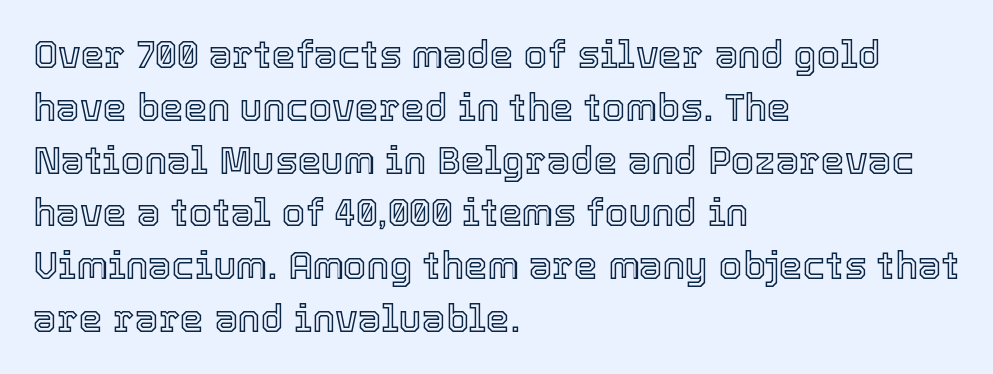
Q: Is the text italic (slanted)? A: No, it is upright.
Q: Is the text underlined? A: No.
Q: How is the paragraph aligned? A: Left-aligned.
Q: Is the spacing between letters normal or unusually wide? A: Normal.
Q: Is the spacing between lines tight, normal or loose? A: Normal.
Q: Width (condensed, normal, or wide)? A: Normal.
Q: x-height? A: Medium.
Q: Monospaced? A: No.
